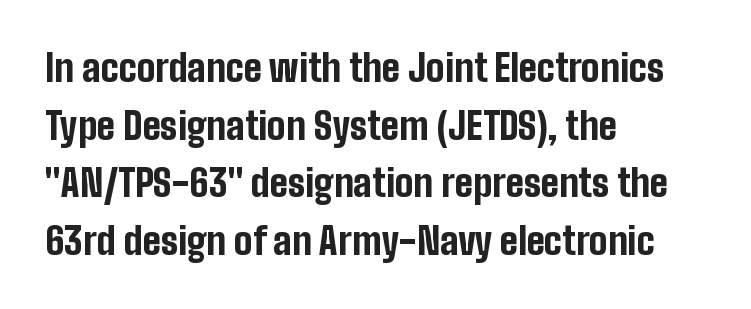
{"serif": "no", "italic": "no", "bold": "yes", "weight": "bold", "width": "condensed", "stroke_contrast": "low", "x_height": "medium", "monospaced": "no", "underline": "no", "align": "left", "line_spacing": "normal", "line_spacing_ratio": 1.56, "letter_spacing": "normal", "letter_spacing_em": 0.0, "glyph_px": 37}
